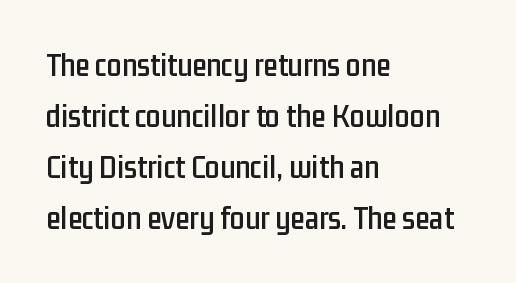
Q: Is the text italic (slanted)? A: No, it is upright.
Q: Is the typeface a serif or a sans-serif typeface? A: Sans-serif.
Q: Is the text underlined? A: No.
Q: How is the paragraph aligned? A: Left-aligned.
Q: Is the spacing between letters normal or unusually wide? A: Normal.
Q: Is the spacing between lines tight, normal or loose? A: Normal.
Q: Width (condensed, normal, or wide)? A: Condensed.
Q: Stroke contrast? A: Low.
Q: x-height? A: Medium.
Q: Monospaced? A: No.
